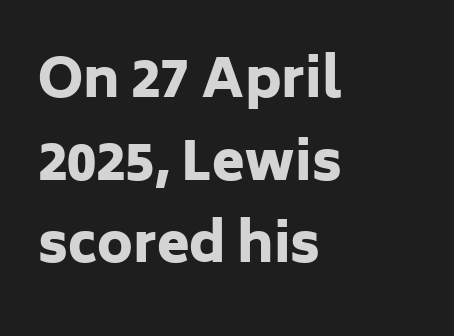
{"serif": "no", "italic": "no", "bold": "yes", "weight": "heavy", "width": "normal", "stroke_contrast": "low", "x_height": "medium", "monospaced": "no", "underline": "no", "align": "left", "line_spacing": "normal", "line_spacing_ratio": 1.56, "letter_spacing": "normal", "letter_spacing_em": 0.0, "glyph_px": 53}
